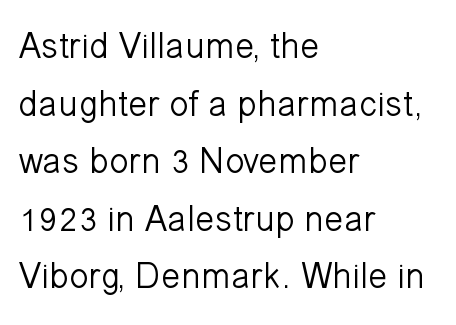
Q: Is the text bold? A: No.
Q: Is the text italic (slanted)? A: No, it is upright.
Q: Is the typeface a serif or a sans-serif typeface? A: Sans-serif.
Q: Is the text underlined? A: No.
Q: How is the paragraph aligned? A: Left-aligned.
Q: Is the spacing between letters normal or unusually wide? A: Normal.
Q: Is the spacing between lines tight, normal or loose? A: Normal.
Q: Width (condensed, normal, or wide)? A: Normal.
Q: Stroke contrast? A: Low.
Q: x-height? A: Medium.
Q: Monospaced? A: No.
